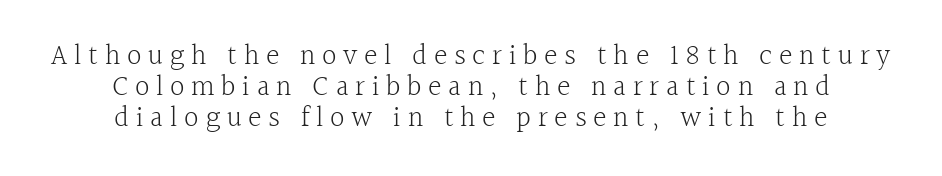
{"serif": "yes", "italic": "no", "bold": "no", "weight": "light", "width": "normal", "x_height": "medium", "monospaced": "no", "underline": "no", "align": "center", "line_spacing": "tight", "line_spacing_ratio": 1.07, "letter_spacing": "wide", "letter_spacing_em": 0.23, "glyph_px": 29}
